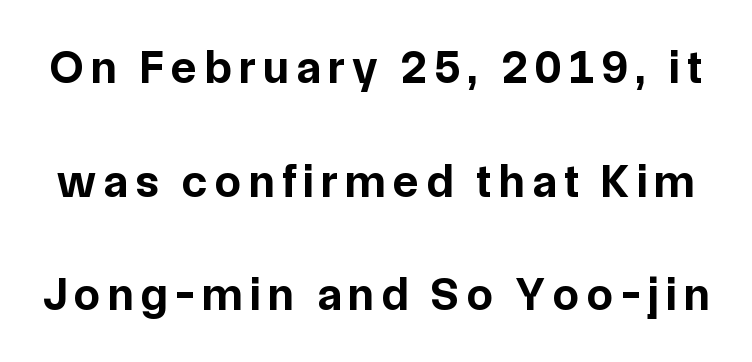
The image shows 47 px bold sans-serif type, upright; set loose line spacing (2.42x), not underlined; low stroke contrast and a medium x-height.
